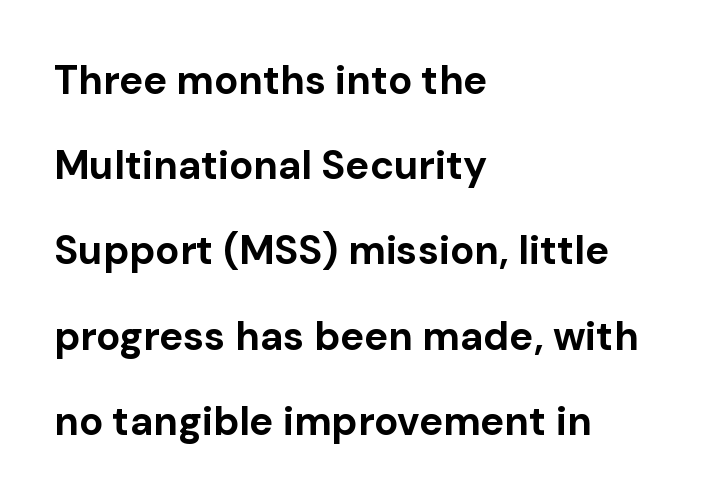
{"serif": "no", "italic": "no", "bold": "yes", "weight": "bold", "width": "normal", "stroke_contrast": "low", "x_height": "medium", "monospaced": "no", "underline": "no", "align": "left", "line_spacing": "loose", "line_spacing_ratio": 2.13, "letter_spacing": "normal", "letter_spacing_em": 0.0, "glyph_px": 40}
